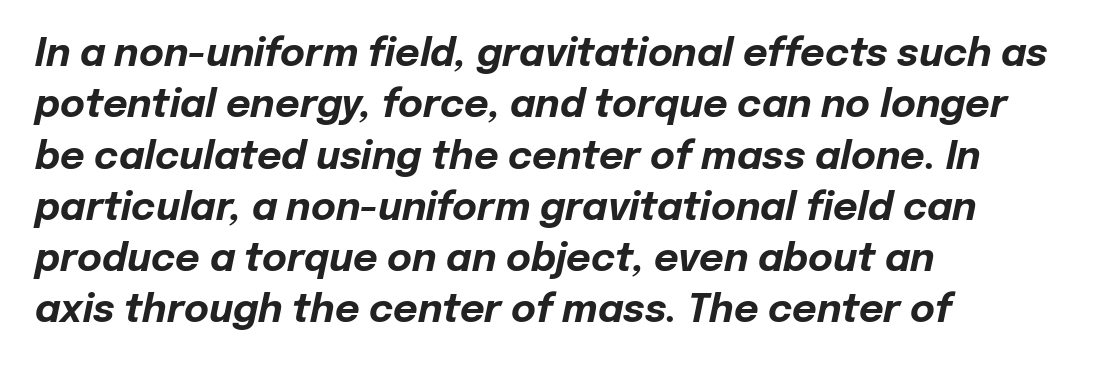
Q: Is the text bold? A: Yes.
Q: Is the text italic (slanted)? A: Yes, it leans right by about 12 degrees.
Q: Is the text underlined? A: No.
Q: How is the paragraph aligned? A: Left-aligned.
Q: Is the spacing between letters normal or unusually wide? A: Normal.
Q: Is the spacing between lines tight, normal or loose? A: Normal.
Q: Width (condensed, normal, or wide)? A: Normal.
Q: Stroke contrast? A: Low.
Q: x-height? A: Medium.
Q: Monospaced? A: No.
